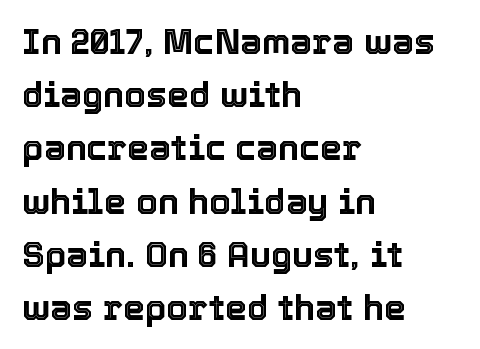
The line-height multiplier appears to be the usual default. Character widths vary here, with narrow letters taking less room than wide ones. Compared with typical body copy, the letter spacing here is the same. No word sits above an underline. Upright lettering throughout.
